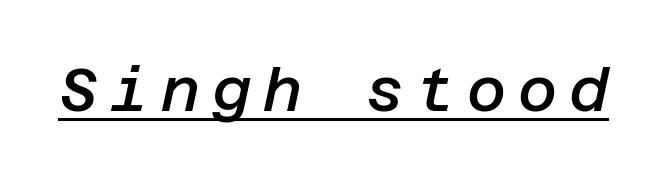
{"italic": "yes", "lean": "right", "slant_degrees": 12, "bold": "semi", "weight": "semibold", "width": "normal", "stroke_contrast": "low", "x_height": "large", "underline": "yes", "letter_spacing": "wide", "letter_spacing_em": 0.2, "glyph_px": 60}
